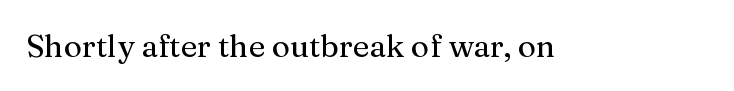
Varying glyph widths throughout — classic text-font behaviour. The zone under the glyphs is completely vacant. Words appear dense and cohesive because spacing is normal. No italicization has been applied; the sample stays upright. Little horizontal feet cap the strokes, marking this as serif type.
